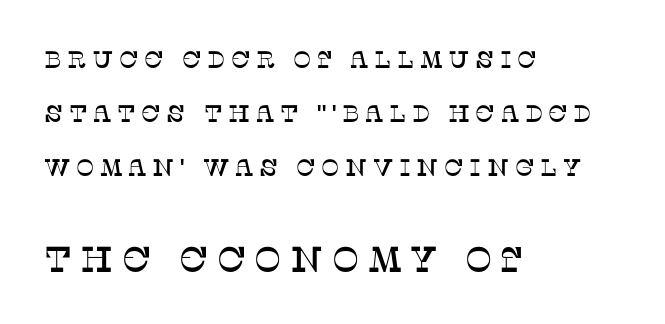
{"serif": "yes", "italic": "no", "width": "normal", "stroke_contrast": "low", "x_height": "large", "monospaced": "no", "underline": "no", "align": "left", "line_spacing": "loose", "line_spacing_ratio": 2.26, "letter_spacing": "wide", "letter_spacing_em": 0.23, "larger_block": "second", "size_ratio": 1.5, "glyph_px": 36}
